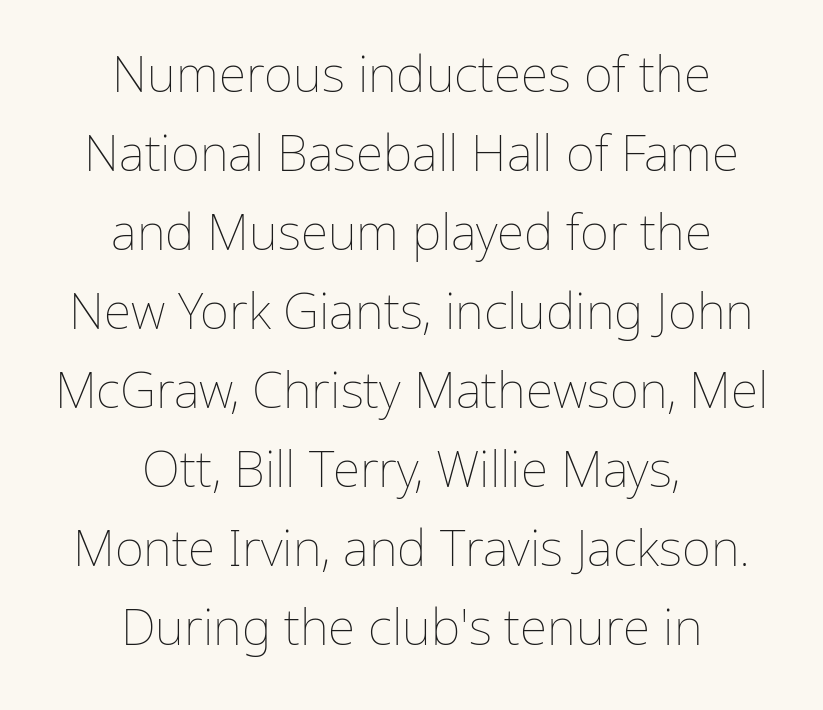
The passage shown is typed in a proportional face where columns would drift. Check under the words: just untouched page. The lettering holds an erect, upright posture throughout. Letters have the restrained weight of plain body copy at most.
